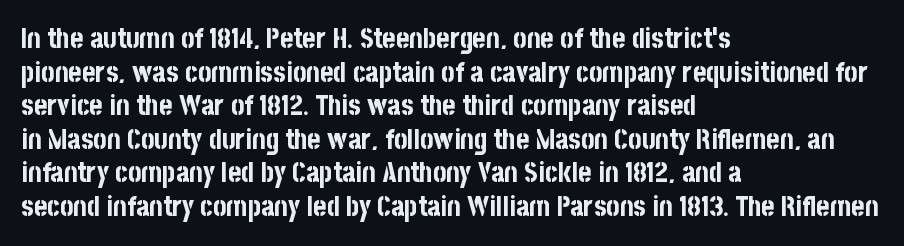
{"serif": "no", "italic": "no", "bold": "yes", "weight": "bold", "width": "condensed", "stroke_contrast": "low", "x_height": "large", "monospaced": "no", "underline": "no", "align": "left", "line_spacing_ratio": 1.2, "letter_spacing": "normal", "letter_spacing_em": 0.0, "glyph_px": 28}
